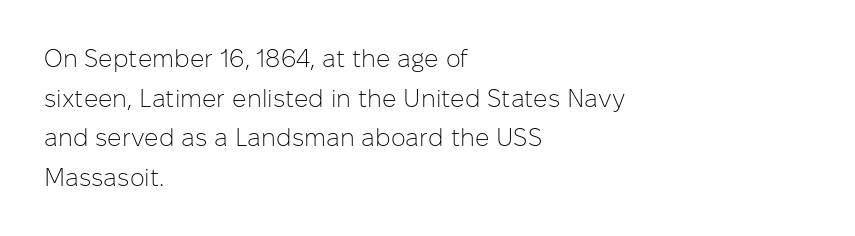
{"italic": "no", "bold": "no", "underline": "no", "align": "left", "line_spacing": "normal", "line_spacing_ratio": 1.59, "letter_spacing": "normal", "letter_spacing_em": 0.0, "glyph_px": 25}
